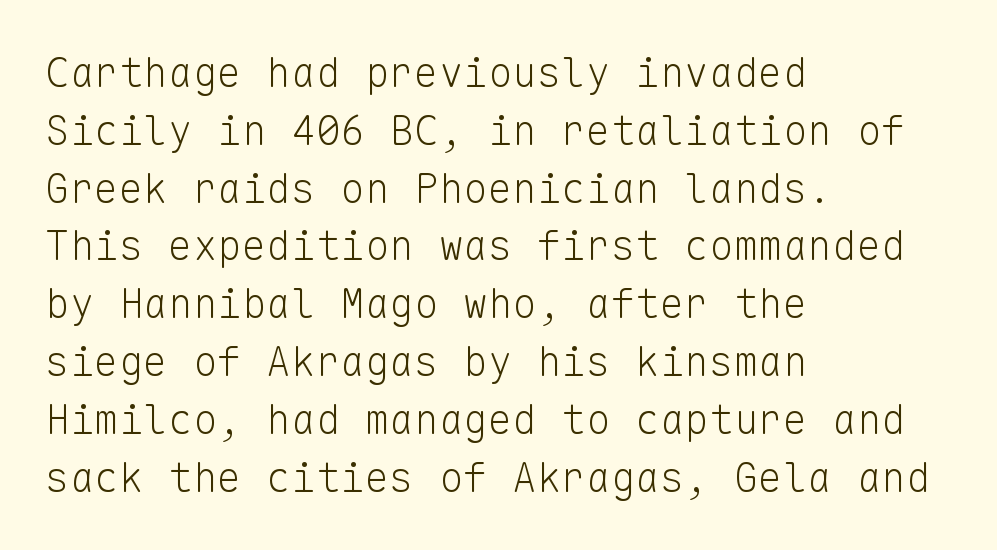
Q: Is the text bold? A: No.
Q: Is the text italic (slanted)? A: No, it is upright.
Q: Is the typeface a serif or a sans-serif typeface? A: Sans-serif.
Q: Is the text underlined? A: No.
Q: How is the paragraph aligned? A: Left-aligned.
Q: Is the spacing between letters normal or unusually wide? A: Normal.
Q: Is the spacing between lines tight, normal or loose? A: Normal.
Q: Width (condensed, normal, or wide)? A: Normal.
Q: Stroke contrast? A: Low.
Q: x-height? A: Medium.
Q: Monospaced? A: Yes.
